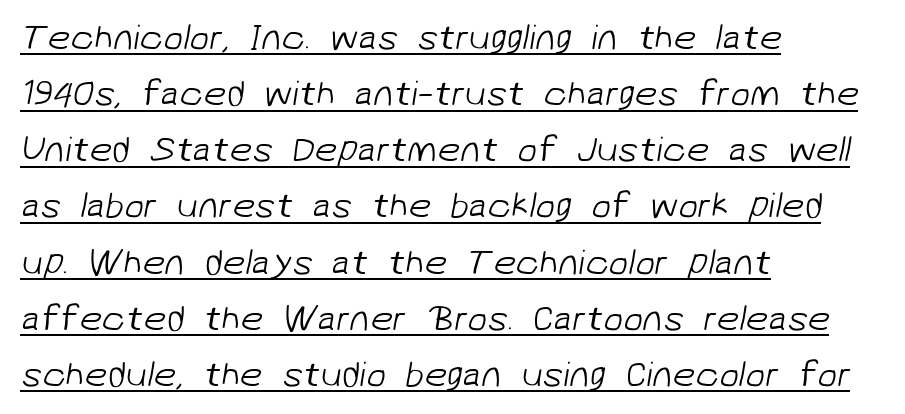
Notice how descenders clear the ascenders below comfortably — that's standard leading. The typesetting does not lean heavy: it is not bold. Compared with typical body copy, the letter spacing here is the same. The typesetter chose a ragged-right arrangement here.
